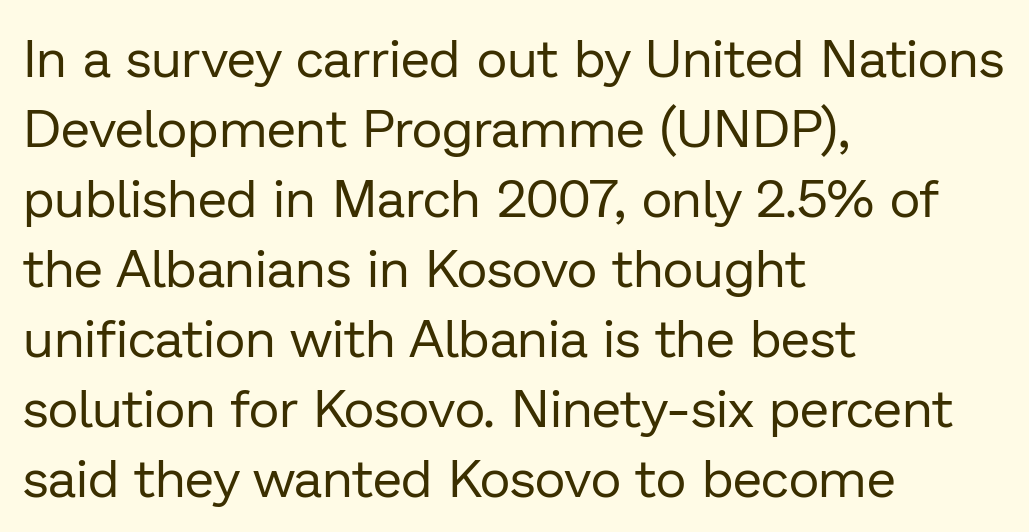
{"serif": "no", "italic": "no", "bold": "no", "weight": "regular", "width": "normal", "stroke_contrast": "low", "x_height": "medium", "monospaced": "no", "underline": "no", "align": "left", "line_spacing": "normal", "line_spacing_ratio": 1.32, "letter_spacing": "normal", "letter_spacing_em": 0.0, "glyph_px": 53}
